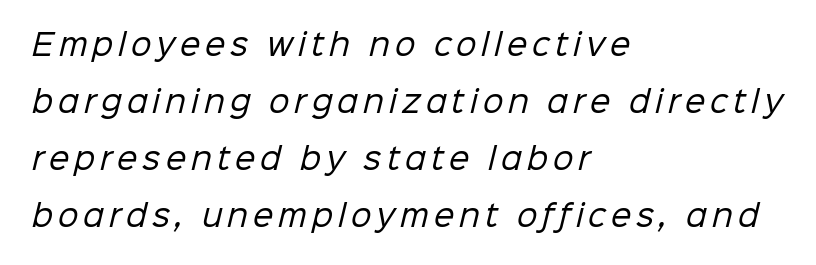
Check under the words: just untouched page. Every row of glyphs begins at an identical x-position on the left. A typesetter would call this proportional, since set widths differ per character. Stroke mass is kept to a normal reading level or below.
